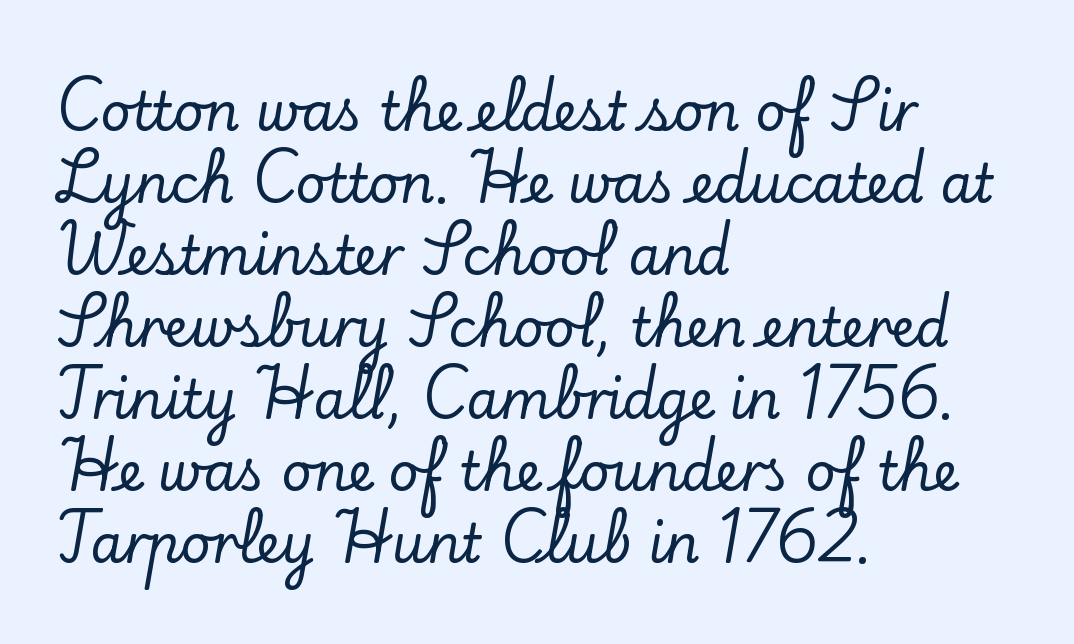
{"serif": "yes", "width": "normal", "stroke_contrast": "low", "x_height": "small", "monospaced": "no", "underline": "no", "align": "left", "line_spacing": "normal", "line_spacing_ratio": 1.36, "letter_spacing": "normal", "letter_spacing_em": 0.0, "glyph_px": 53}
